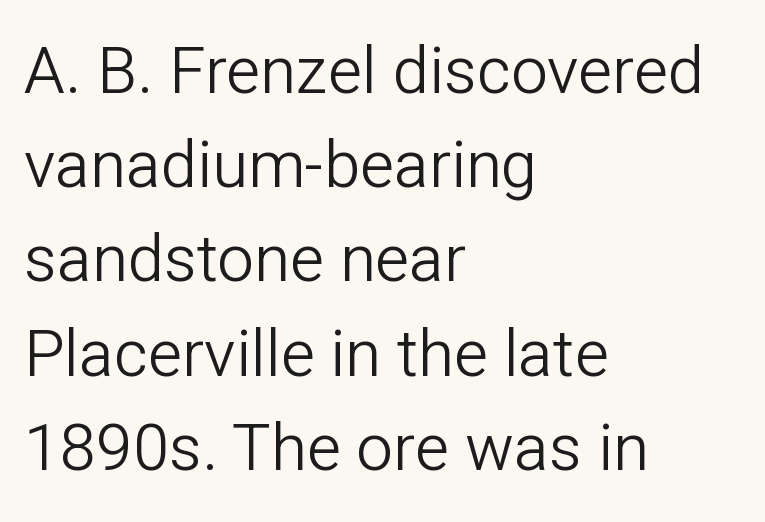
The type family on display is of the sans-serif kind. Descenders hang freely into open space. You could not count columns in this text — the font is proportionally spaced. All the whitespace from short lines collects on the right.
